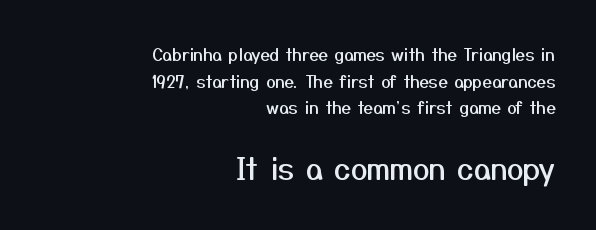
The image shows 30 px sans-serif type, upright; set right-aligned, normal line spacing (1.56x), normal letter spacing, not underlined; the second (bottom) block is 1.76x larger; medium stroke contrast and a medium x-height.
